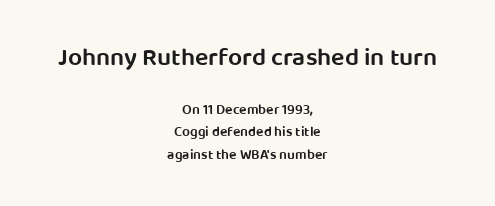
{"italic": "no", "bold": "semi", "underline": "no", "align": "center", "line_spacing": "normal", "line_spacing_ratio": 1.6, "letter_spacing": "normal", "letter_spacing_em": 0.0, "larger_block": "first", "size_ratio": 1.79, "glyph_px": 25}
